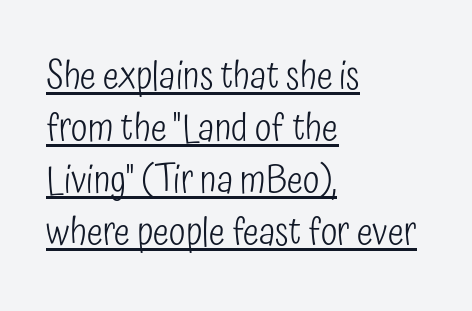
The image shows 38 px light, condensed sans-serif type, upright; set left-aligned, normal line spacing (1.37x), normal letter spacing, underlined; low stroke contrast and a medium x-height.
